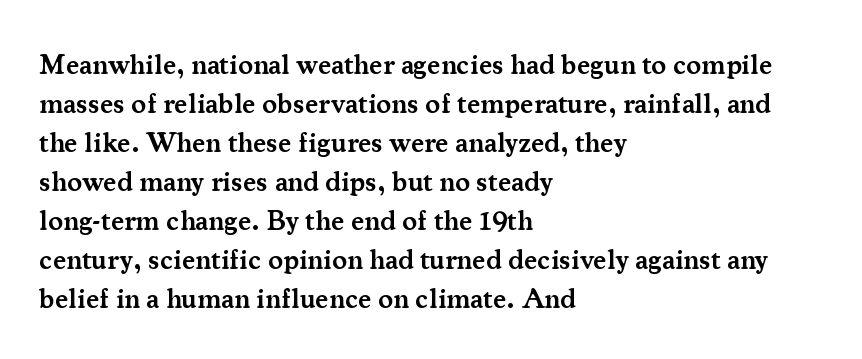
The image shows 28 px semibold serif type, upright; set left-aligned, normal line spacing (1.39x), normal letter spacing, not underlined; medium stroke contrast and a small x-height.
